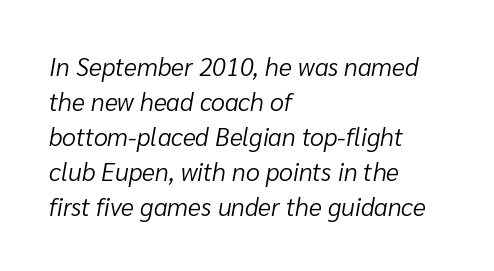
The image shows 25 px text type, italic (leaning right); set left-aligned, normal line spacing (1.4x), normal letter spacing, not underlined.
